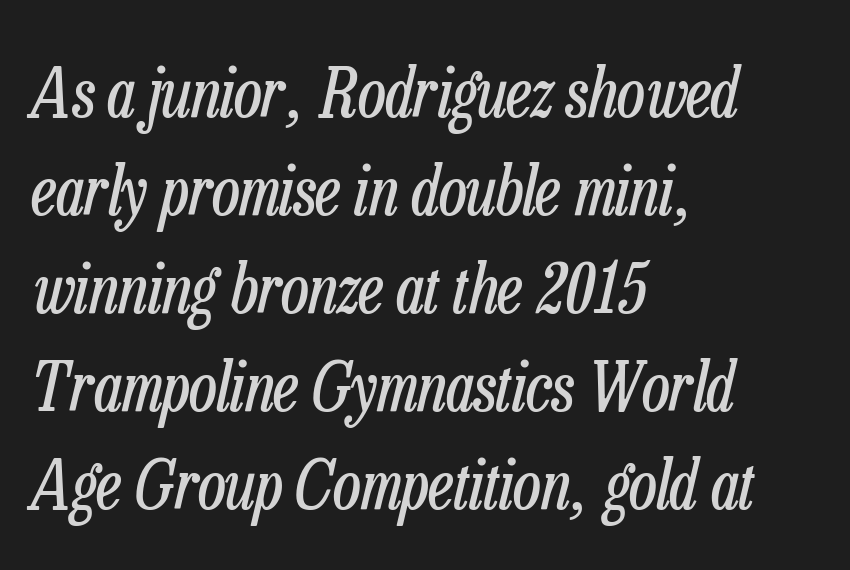
Short and long lines alike share a common starting point at left. Do the characters align in a grid? No, the font is proportional. Beneath every word, the page is bare. Stem width sits at or under what a default text font uses. Baseline-to-baseline distance is the conventional proportion of letter height.
